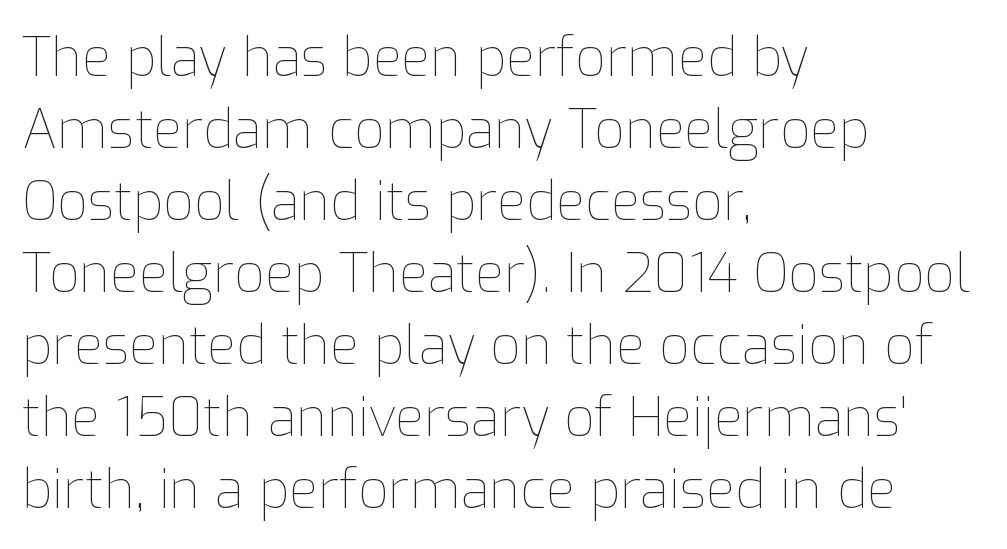
Q: Is the text bold? A: No.
Q: Is the text italic (slanted)? A: No, it is upright.
Q: Is the text underlined? A: No.
Q: How is the paragraph aligned? A: Left-aligned.
Q: Is the spacing between letters normal or unusually wide? A: Normal.
Q: Is the spacing between lines tight, normal or loose? A: Normal.
Q: Width (condensed, normal, or wide)? A: Normal.
Q: Stroke contrast? A: Low.
Q: x-height? A: Medium.
Q: Monospaced? A: No.
